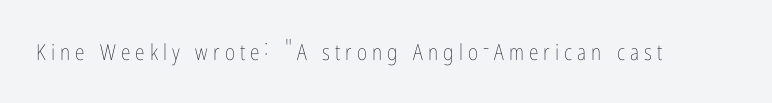
Q: Is the text bold? A: No.
Q: Is the text italic (slanted)? A: No, it is upright.
Q: Is the text underlined? A: No.
Q: Is the spacing between letters normal or unusually wide? A: Unusually wide.
